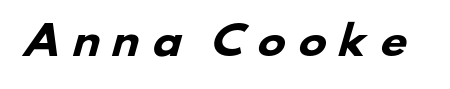
Compared with an ordinary text face, these strokes are far heavier — a full bold. Is this a fixed-width face? No — the glyphs have proportional, varying widths. The space beneath each line is pristine and unruled. To sum up the face: it is a sans, with no serifs. Display-style spreading of the glyphs; the letterfit is very open.
